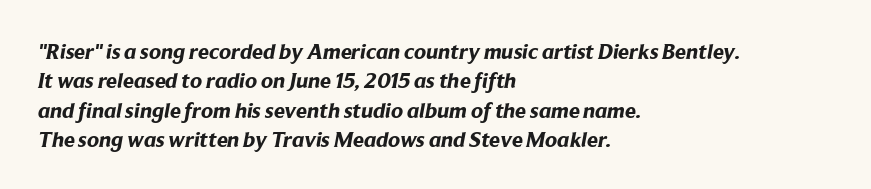
The image shows 22 px bold type; set left-aligned, normal line spacing (1.33x), normal letter spacing, not underlined.
